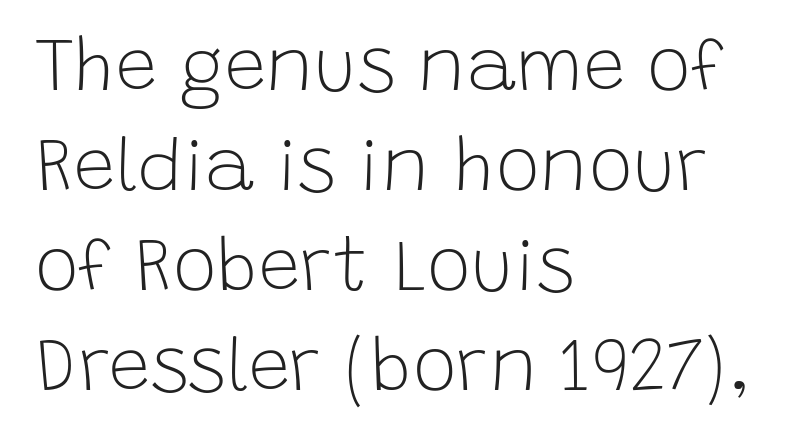
{"serif": "no", "italic": "no", "bold": "no", "weight": "light", "width": "normal", "stroke_contrast": "low", "x_height": "large", "monospaced": "no", "underline": "no", "align": "left", "line_spacing": "normal", "line_spacing_ratio": 1.35, "letter_spacing": "normal", "letter_spacing_em": 0.0, "glyph_px": 74}
